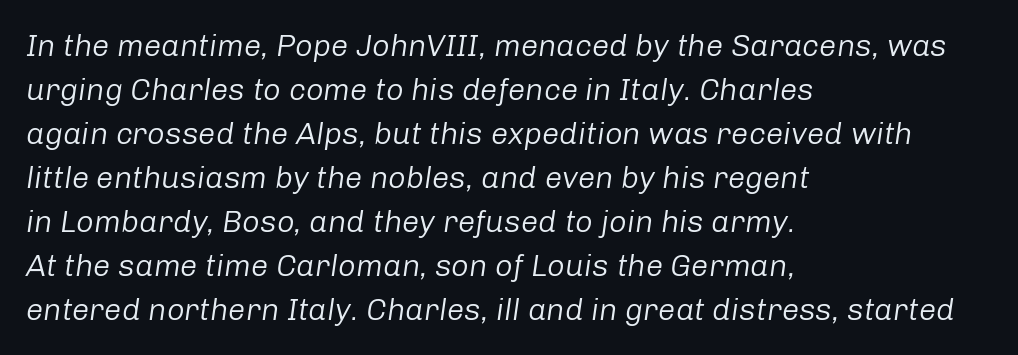
The image shows 31 px regular-weight type, italic (leaning right); set left-aligned, normal line spacing (1.42x), normal letter spacing, not underlined; low stroke contrast and a medium x-height.
